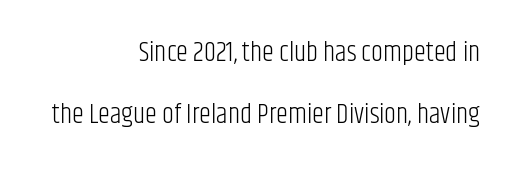
The image shows 27 px text type, upright; set right-aligned, loose line spacing (2.3x), normal letter spacing, not underlined.
